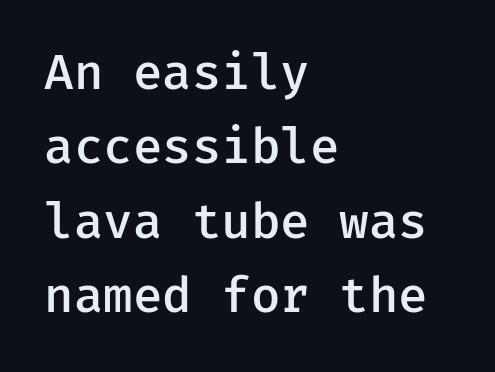
The image shows 48 px semibold sans-serif type, upright, monospaced; set left-aligned, normal line spacing (1.55x), normal letter spacing, not underlined; low stroke contrast and a medium x-height.
